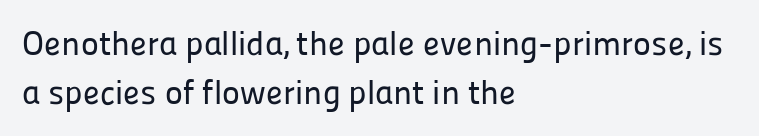
Q: Is the text italic (slanted)? A: No, it is upright.
Q: Is the typeface a serif or a sans-serif typeface? A: Sans-serif.
Q: Is the text underlined? A: No.
Q: How is the paragraph aligned? A: Left-aligned.
Q: Is the spacing between letters normal or unusually wide? A: Normal.
Q: Is the spacing between lines tight, normal or loose? A: Normal.
Q: Width (condensed, normal, or wide)? A: Normal.
Q: Stroke contrast? A: Low.
Q: x-height? A: Medium.
Q: Monospaced? A: No.
